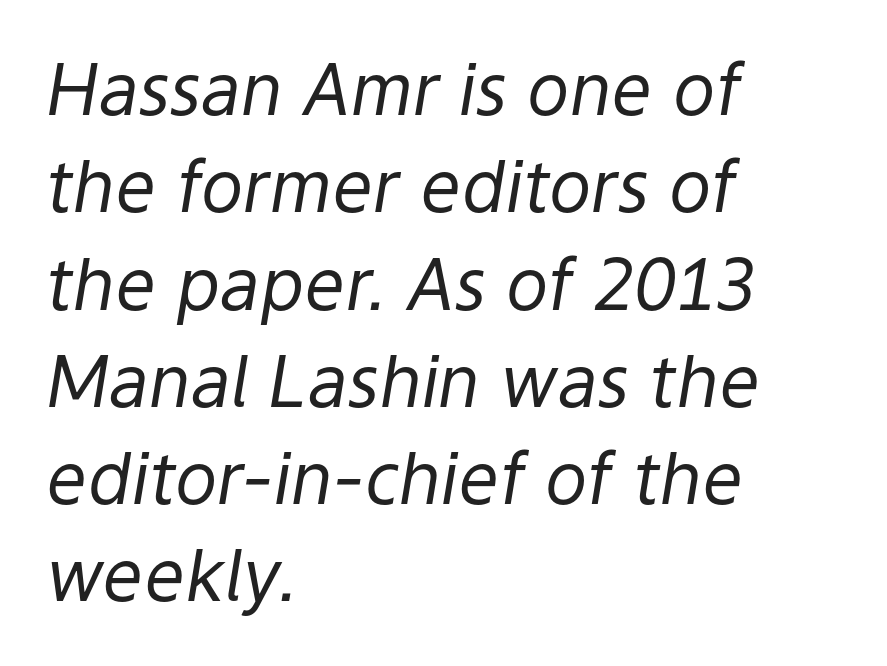
Q: Is the text bold? A: No.
Q: Is the text italic (slanted)? A: Yes, it leans right by about 9 degrees.
Q: Is the text underlined? A: No.
Q: How is the paragraph aligned? A: Left-aligned.
Q: Is the spacing between letters normal or unusually wide? A: Normal.
Q: Is the spacing between lines tight, normal or loose? A: Normal.
Q: Width (condensed, normal, or wide)? A: Normal.
Q: Stroke contrast? A: Low.
Q: x-height? A: Medium.
Q: Monospaced? A: No.
